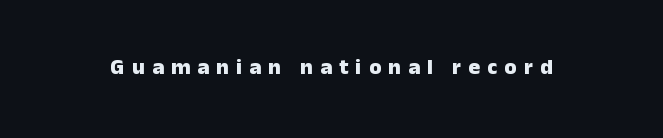
Q: Is the text bold? A: Yes.
Q: Is the text italic (slanted)? A: No, it is upright.
Q: Is the text underlined? A: No.
Q: Is the spacing between letters normal or unusually wide? A: Unusually wide.
